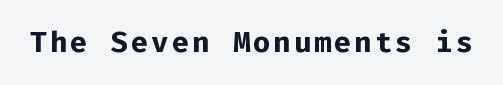
Letterform terminals end flat and unadorned throughout the passage. The lettering stays uniformly vertical, giving the passage a roman look. Caption: bold face, heavy strokes. No word sits above an underline. Is this a fixed-width face? Yes — each glyph sits in an identical cell.
